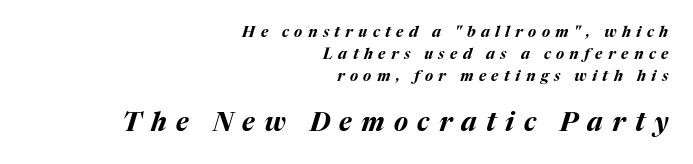
{"italic": "yes", "lean": "right", "slant_degrees": 17, "bold": "yes", "underline": "no", "align": "right", "line_spacing": "normal", "line_spacing_ratio": 1.46, "letter_spacing": "wide", "letter_spacing_em": 0.36, "larger_block": "second", "size_ratio": 1.73, "glyph_px": 26}
